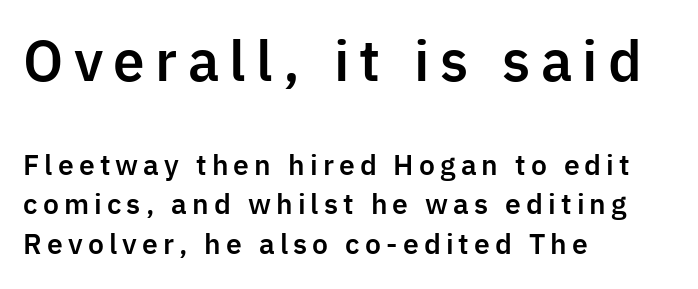
Character widths vary here, with narrow letters taking less room than wide ones. A clean baseline with only descenders dipping below it. The lettering stays uniformly vertical, giving the passage a roman look. Horizontally, the lines are justified to the leading edge only. Compare the two chunks: the upper has the greater cap height.
